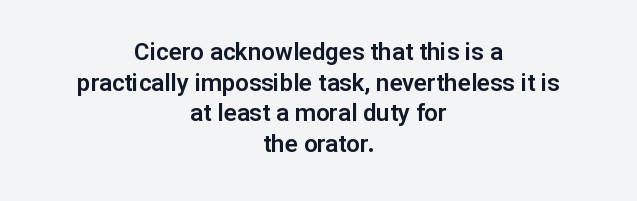
{"italic": "no", "underline": "no", "align": "center", "line_spacing": "normal", "line_spacing_ratio": 1.28, "letter_spacing": "normal", "letter_spacing_em": 0.0, "glyph_px": 24}
